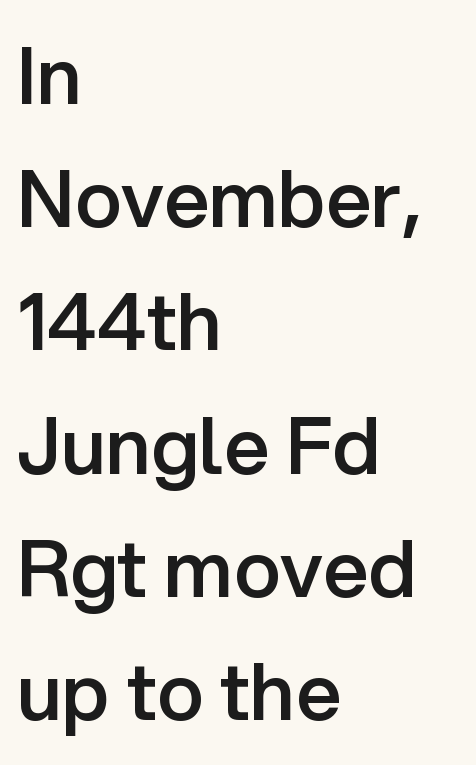
{"serif": "no", "italic": "no", "bold": "semi", "weight": "semibold", "width": "normal", "stroke_contrast": "low", "x_height": "medium", "monospaced": "no", "underline": "no", "align": "left", "line_spacing": "normal", "line_spacing_ratio": 1.56, "letter_spacing": "normal", "letter_spacing_em": 0.0, "glyph_px": 79}
